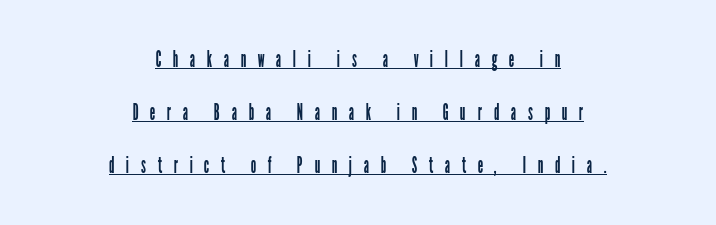
The image shows 24 px text type, upright; set centered, loose line spacing (2.21x), unusually wide letter spacing (+0.48 em), underlined.
